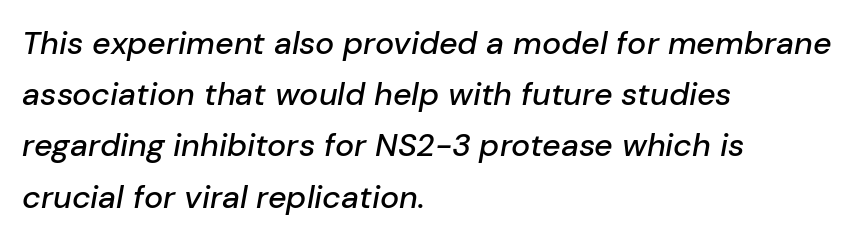
{"italic": "yes", "lean": "right", "slant_degrees": 10, "width": "normal", "stroke_contrast": "low", "x_height": "medium", "monospaced": "no", "underline": "no", "align": "left", "line_spacing": "normal", "line_spacing_ratio": 1.6, "letter_spacing": "normal", "letter_spacing_em": 0.0, "glyph_px": 32}
